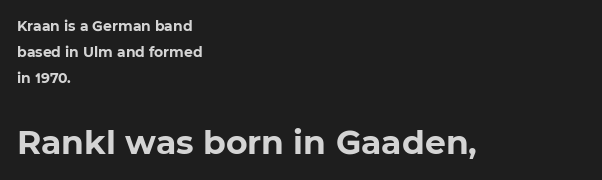
In terms of weight, the rendering is a true, heavy bold. The zone under the glyphs is completely vacant. Horizontal alignment here is leftward, the default for most running prose. Varying glyph widths throughout — classic text-font behaviour.
